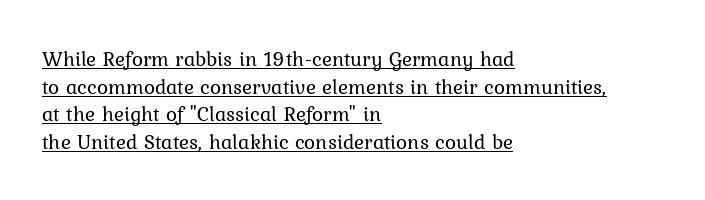
Here the glyphs are tracked normally, forming tight word shapes. This is underlined copy, the kind a proofreader might mark for attention. Posture: vertical. Notice how the passage keeps a crisp vertical edge on the left only.
